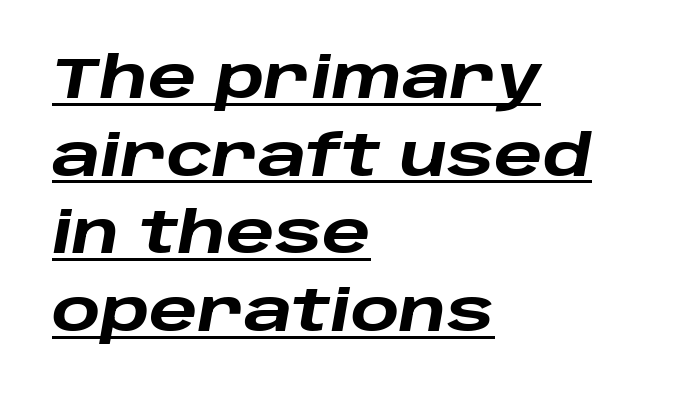
{"italic": "yes", "lean": "right", "slant_degrees": 10, "bold": "yes", "weight": "heavy", "width": "wide", "stroke_contrast": "low", "x_height": "large", "monospaced": "no", "underline": "yes", "align": "left", "line_spacing": "normal", "line_spacing_ratio": 1.36, "letter_spacing": "normal", "letter_spacing_em": 0.0, "glyph_px": 57}
